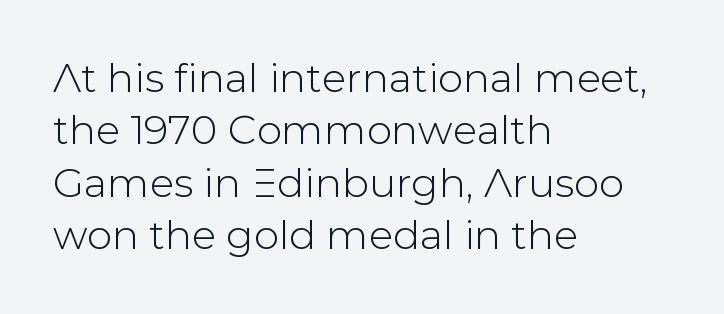
The image shows 40 px sans-serif type, upright; set left-aligned, normal line spacing (1.31x), normal letter spacing, not underlined; low stroke contrast and a medium x-height.
